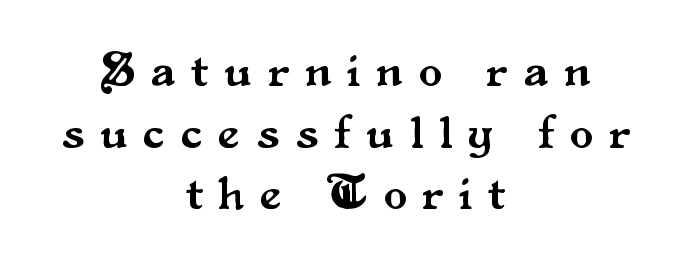
The image shows 47 px serif type, upright; set centered, normal line spacing (1.31x), unusually wide letter spacing (+0.35 em), not underlined; medium stroke contrast and a small x-height.
